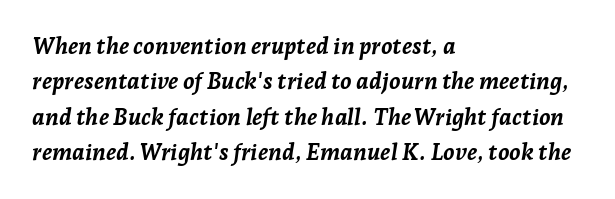
{"italic": "yes", "lean": "right", "slant_degrees": 7, "bold": "yes", "underline": "no", "align": "left", "line_spacing": "normal", "line_spacing_ratio": 1.54, "letter_spacing": "normal", "letter_spacing_em": 0.0, "glyph_px": 23}
